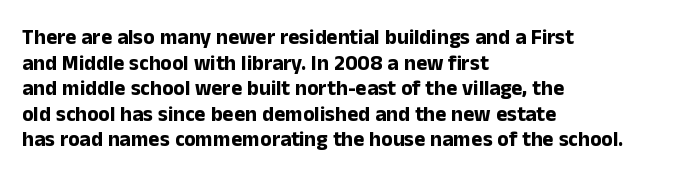
Q: Is the text bold? A: Yes.
Q: Is the text italic (slanted)? A: No, it is upright.
Q: Is the text underlined? A: No.
Q: How is the paragraph aligned? A: Left-aligned.
Q: Is the spacing between letters normal or unusually wide? A: Normal.
